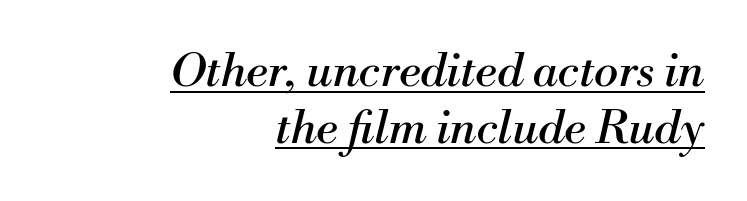
Q: Is the text bold? A: No.
Q: Is the text italic (slanted)? A: Yes, it leans right by about 13 degrees.
Q: Is the typeface a serif or a sans-serif typeface? A: Serif.
Q: Is the text underlined? A: Yes.
Q: How is the paragraph aligned? A: Right-aligned.
Q: Is the spacing between letters normal or unusually wide? A: Normal.
Q: Width (condensed, normal, or wide)? A: Normal.
Q: Stroke contrast? A: Medium.
Q: x-height? A: Small.
Q: Monospaced? A: No.
